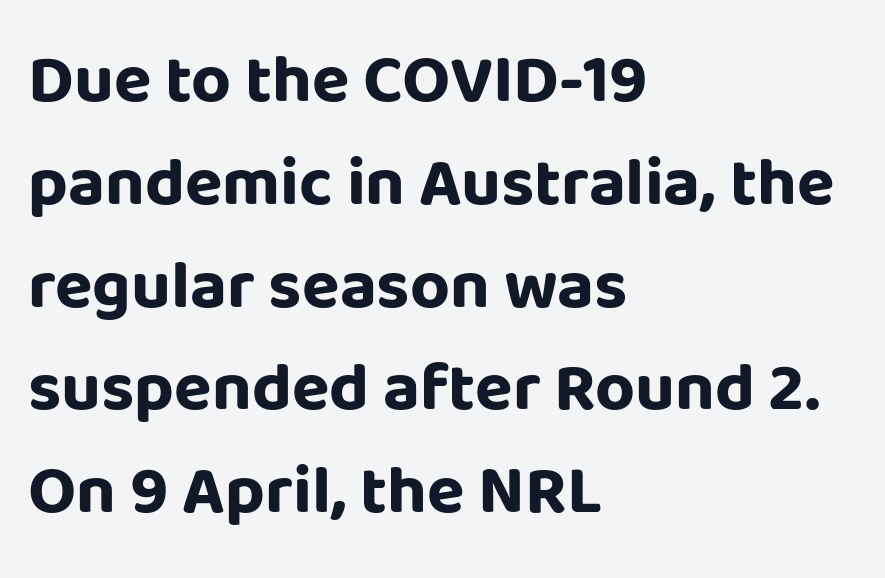
The image shows 69 px bold sans-serif type, upright; set left-aligned, normal line spacing (1.49x), normal letter spacing, not underlined; low stroke contrast and a large x-height.
